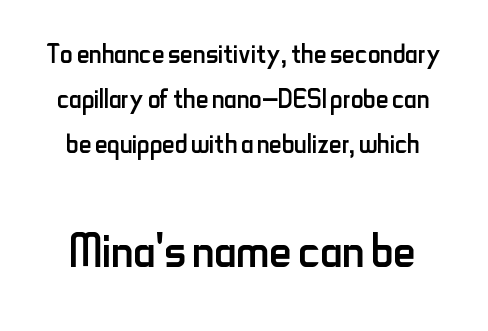
{"serif": "no", "italic": "no", "bold": "no", "weight": "regular", "width": "condensed", "stroke_contrast": "low", "x_height": "small", "monospaced": "no", "underline": "no", "line_spacing": "normal", "line_spacing_ratio": 1.28, "letter_spacing": "normal", "letter_spacing_em": 0.0, "larger_block": "second", "size_ratio": 1.77, "glyph_px": 62}
